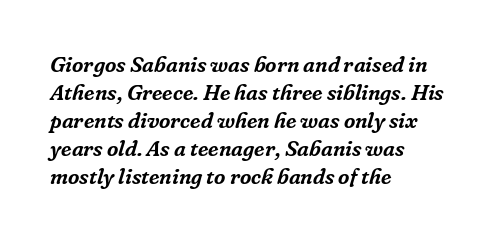
Q: Is the text italic (slanted)? A: Yes, it leans right by about 16 degrees.
Q: Is the text underlined? A: No.
Q: How is the paragraph aligned? A: Left-aligned.
Q: Is the spacing between letters normal or unusually wide? A: Normal.
Q: Is the spacing between lines tight, normal or loose? A: Normal.
